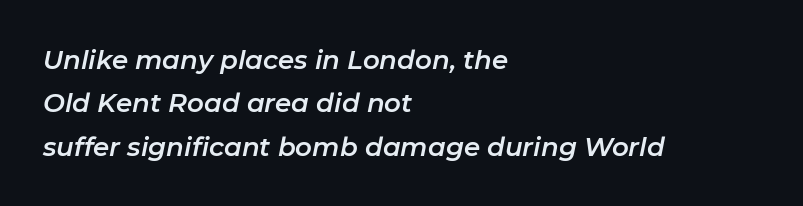
A classic flush-left, rag-right setting is used for this passage. The letters sit at their default tracking, neither squeezed nor spread. The words here are not underlined. Each new line begins a customary step beneath the previous one. The whole block is typeset with a tilt.
